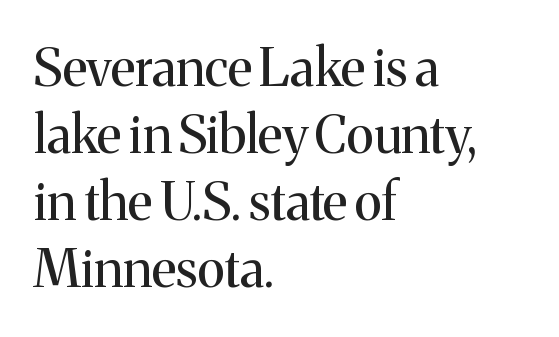
Q: Is the text bold? A: No.
Q: Is the text italic (slanted)? A: No, it is upright.
Q: Is the typeface a serif or a sans-serif typeface? A: Serif.
Q: Is the text underlined? A: No.
Q: How is the paragraph aligned? A: Left-aligned.
Q: Is the spacing between letters normal or unusually wide? A: Normal.
Q: Is the spacing between lines tight, normal or loose? A: Normal.
Q: Width (condensed, normal, or wide)? A: Normal.
Q: Stroke contrast? A: Medium.
Q: x-height? A: Medium.
Q: Monospaced? A: No.
